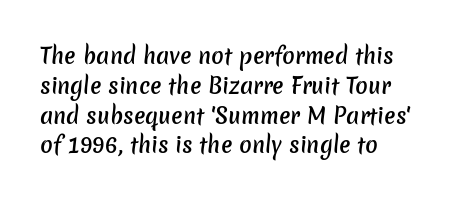
Q: Is the text bold? A: Semi-bold.
Q: Is the text underlined? A: No.
Q: How is the paragraph aligned? A: Left-aligned.
Q: Is the spacing between letters normal or unusually wide? A: Normal.
Q: Is the spacing between lines tight, normal or loose? A: Normal.
